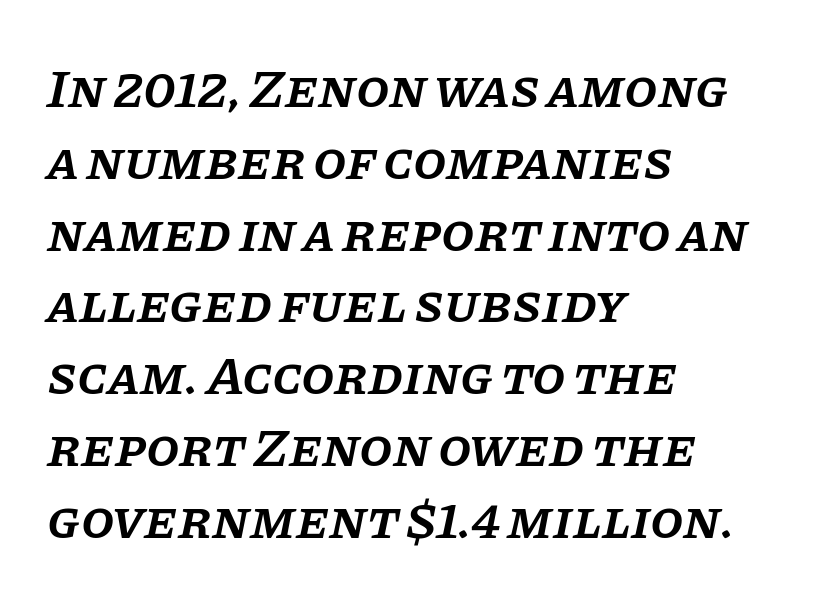
The image shows 54 px semibold serif type, italic (leaning right); set left-aligned, normal line spacing (1.33x), normal letter spacing, not underlined; low stroke contrast and a large x-height.
